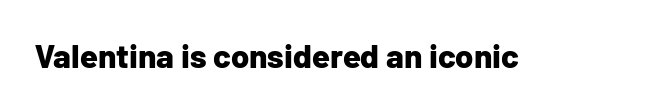
The image shows 33 px bold sans-serif type, upright; set normal letter spacing, not underlined; low stroke contrast and a medium x-height.
